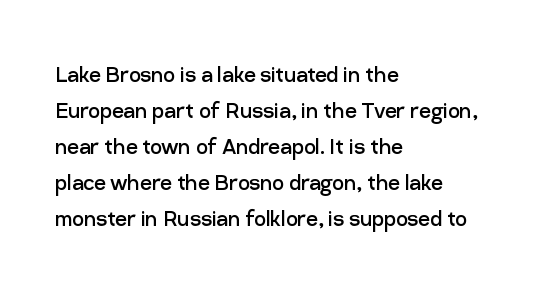
{"italic": "no", "bold": "no", "underline": "no", "align": "left", "line_spacing": "normal", "line_spacing_ratio": 1.38, "letter_spacing": "normal", "letter_spacing_em": 0.0, "glyph_px": 26}
